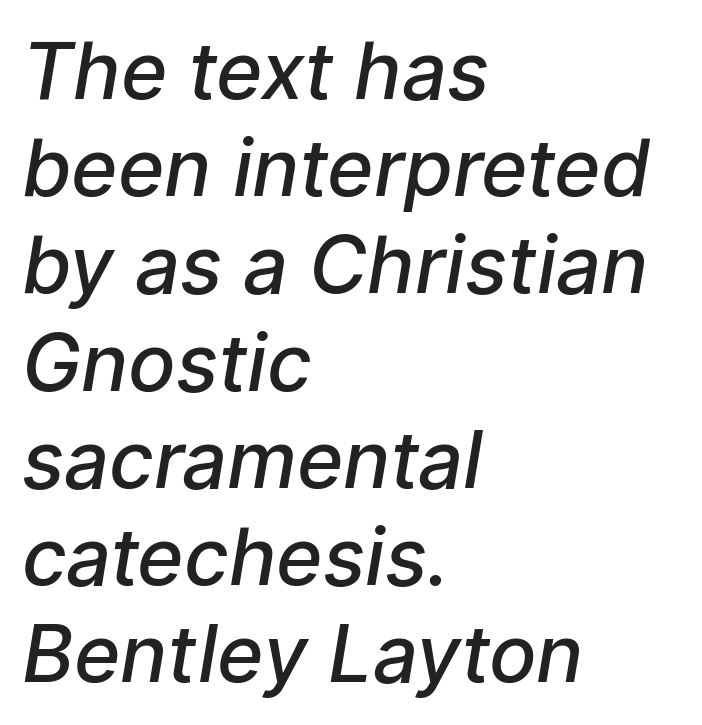
Look at the tracking — it's just the regular setting, nothing added. Just letters on the line, the space beneath them empty. Is this a fixed-width face? No — the glyphs have proportional, varying widths. Classification — sans serif.
